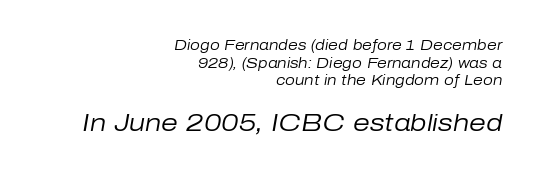
Weight: in the light-to-regular range. Italic: yes, the glyphs are oblique. Look at the tracking — it's just the regular setting, nothing added. The setting favours the right margin, as signatures and pull-quotes sometimes do. Check under the words: just untouched page.
